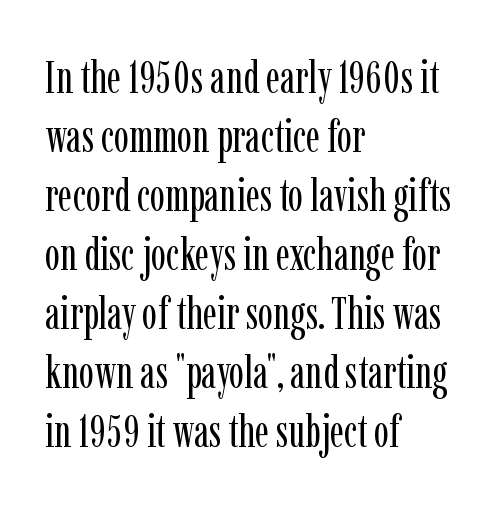
Vertical stems look standard width or narrower in stroke. Underline: absent. The face used here is seriffed, in the tradition of book romans. The passage shown is typed in a proportional face where columns would drift. Nothing unusual about the tracking: characters are spaced as the font intends.
